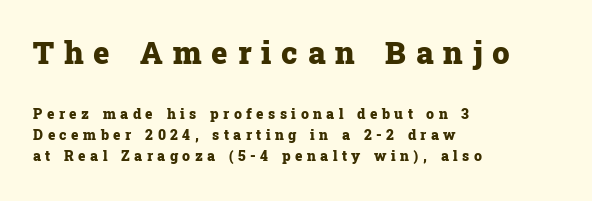
The image shows 31 px heavy serif type, upright; set left-aligned, normal line spacing (1.51x), unusually wide letter spacing (+0.32 em), not underlined; the first (top) block is 2.21x larger; low stroke contrast and a medium x-height.
